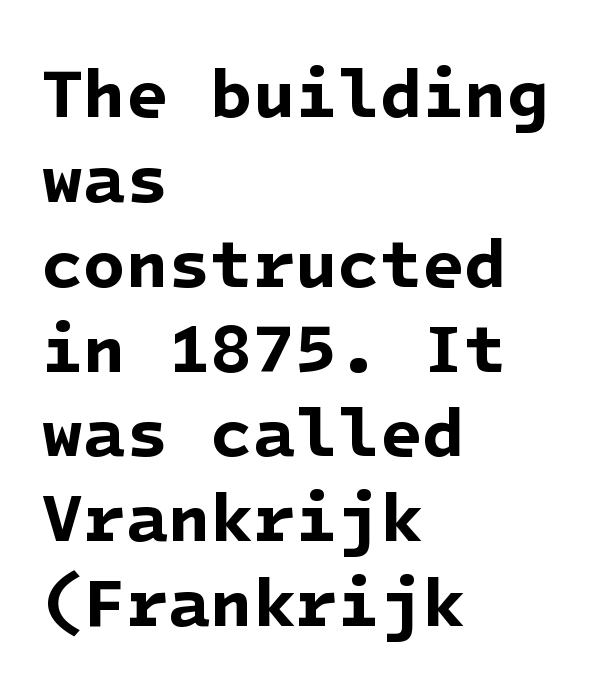
Look at the bottom of the vertical strokes: they stop flat, with no serifs. This is heavy type, rendered in bold. Is the block centered? No — it sits flush against the left margin. Decoration check: the copy has no underline. No extra tracking has been applied to these lines.
